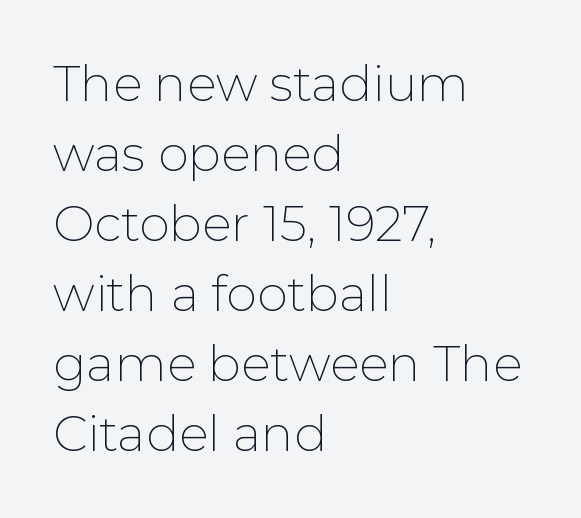
Q: Is the text bold? A: No.
Q: Is the text italic (slanted)? A: No, it is upright.
Q: Is the typeface a serif or a sans-serif typeface? A: Sans-serif.
Q: Is the text underlined? A: No.
Q: How is the paragraph aligned? A: Left-aligned.
Q: Is the spacing between letters normal or unusually wide? A: Normal.
Q: Is the spacing between lines tight, normal or loose? A: Normal.
Q: Width (condensed, normal, or wide)? A: Normal.
Q: Stroke contrast? A: Low.
Q: x-height? A: Medium.
Q: Monospaced? A: No.
